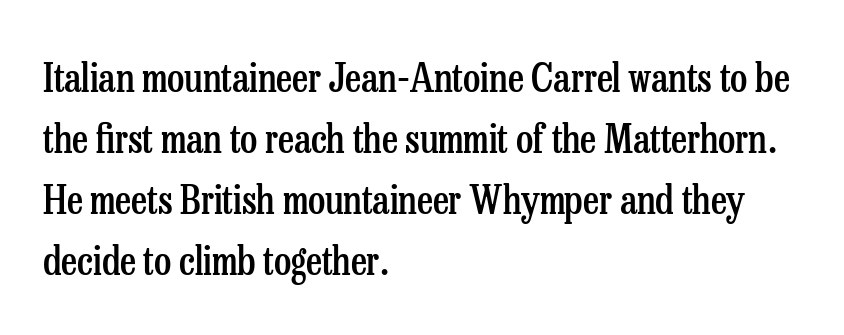
{"serif": "yes", "italic": "no", "bold": "semi", "weight": "semibold", "width": "condensed", "stroke_contrast": "low", "x_height": "medium", "monospaced": "no", "underline": "no", "align": "left", "line_spacing": "normal", "line_spacing_ratio": 1.56, "letter_spacing": "normal", "letter_spacing_em": 0.0, "glyph_px": 39}
